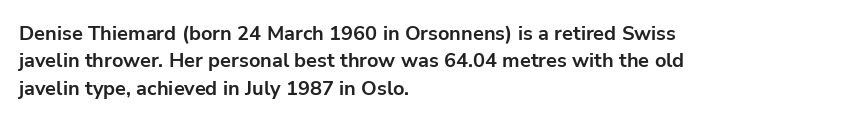
Q: Is the text bold? A: Yes.
Q: Is the text italic (slanted)? A: No, it is upright.
Q: Is the text underlined? A: No.
Q: How is the paragraph aligned? A: Left-aligned.
Q: Is the spacing between letters normal or unusually wide? A: Normal.
Q: Is the spacing between lines tight, normal or loose? A: Normal.
